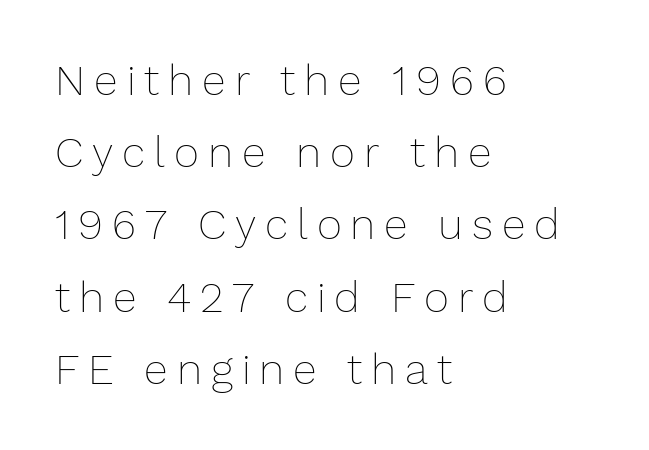
Unbolded letterforms with no extra heft. Upright lettering throughout. Teacher's note: observe the even left margin — that is flush-left alignment. The vertical gap from one line to the next is medium. Words float on clear page, feet unadorned. Each letter keeps its own natural width here, so spacing adapts to shape.
